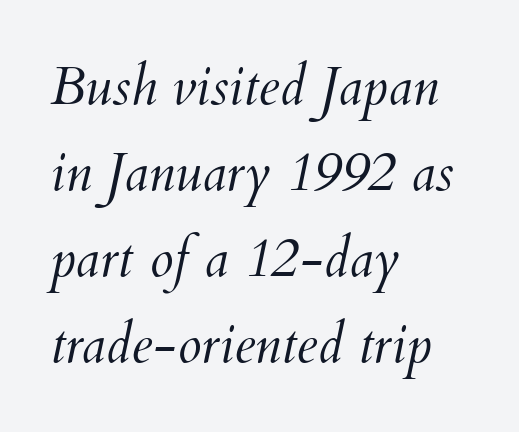
Q: Is the text bold? A: No.
Q: Is the text italic (slanted)? A: Yes, it leans right by about 12 degrees.
Q: Is the text underlined? A: No.
Q: How is the paragraph aligned? A: Left-aligned.
Q: Is the spacing between letters normal or unusually wide? A: Normal.
Q: Is the spacing between lines tight, normal or loose? A: Normal.
Q: Width (condensed, normal, or wide)? A: Normal.
Q: Stroke contrast? A: Medium.
Q: x-height? A: Small.
Q: Monospaced? A: No.
